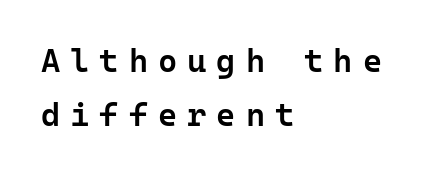
The image shows 33 px semibold sans-serif type, upright; set left-aligned, normal line spacing (1.65x), unusually wide letter spacing (+0.3 em), not underlined; low stroke contrast and a medium x-height.
